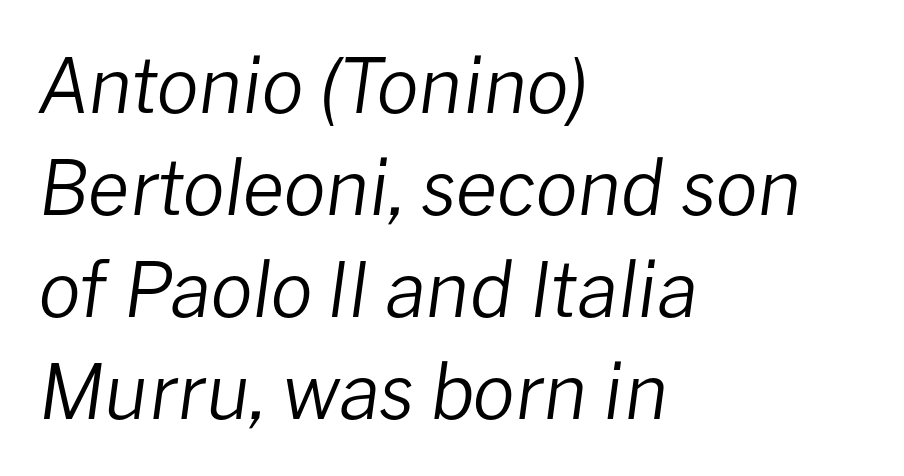
Spacing verdict: proportional, widths tailored to each character. Tall strokes in this sample are angled rather than plumb. The passage shown has conventional tracking throughout. The rows are spaced the way most documents space them.
